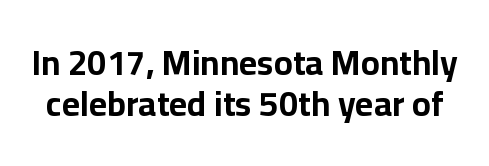
The words here are not underlined. A sans-serif font was chosen for this passage. Compared with typical body copy, the letter spacing here is the same. Its strokes are broad and dark, the hallmark of bold type. No italicization has been applied; the sample stays upright. Looks like regular typesetting: each glyph gets only the width it needs.
